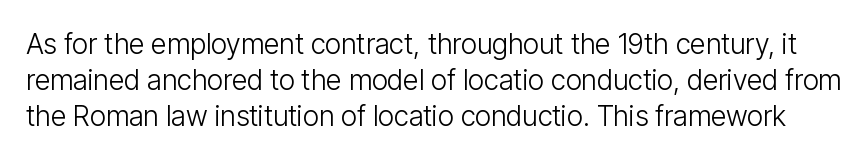
{"serif": "no", "italic": "no", "bold": "no", "weight": "light", "width": "condensed", "stroke_contrast": "low", "x_height": "medium", "monospaced": "no", "underline": "no", "line_spacing": "normal", "line_spacing_ratio": 1.28, "letter_spacing": "normal", "letter_spacing_em": 0.0, "glyph_px": 28}
